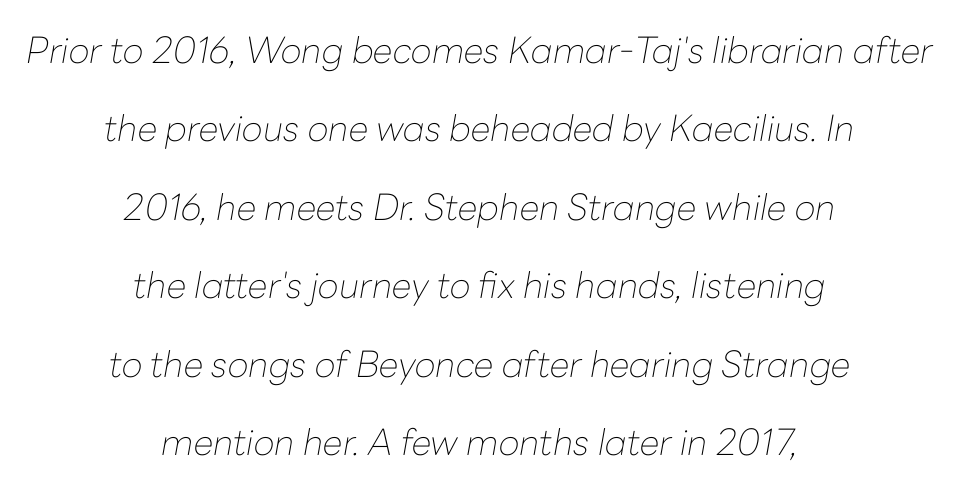
Line spacing here is loose. The passage shown has conventional tracking throughout. Where is the straight margin? There isn't one; the lines are centered. Clear beneath every line of the passage. Each letter keeps its own natural width here, so spacing adapts to shape.
